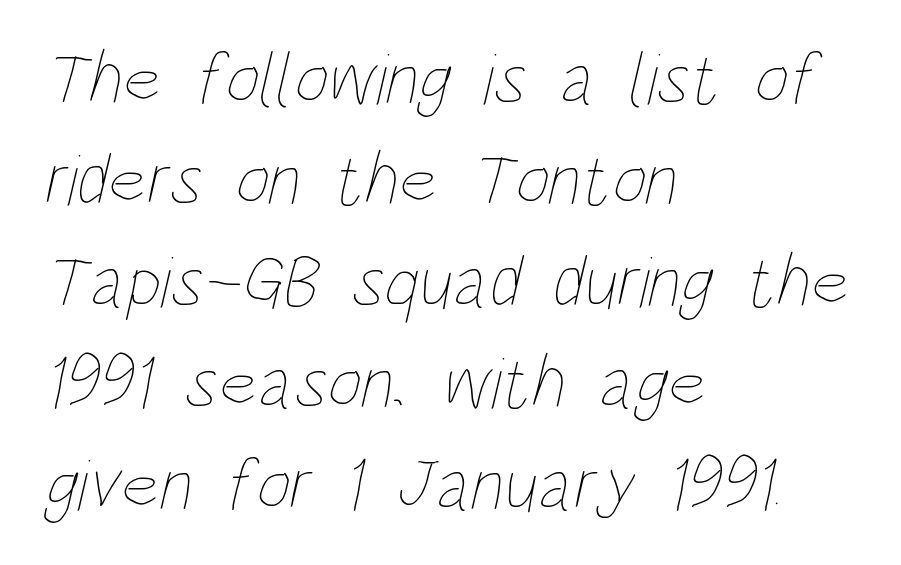
Q: Is the text bold? A: No.
Q: Is the text underlined? A: No.
Q: How is the paragraph aligned? A: Left-aligned.
Q: Is the spacing between letters normal or unusually wide? A: Normal.
Q: Is the spacing between lines tight, normal or loose? A: Normal.
Q: Width (condensed, normal, or wide)? A: Condensed.
Q: Stroke contrast? A: Low.
Q: x-height? A: Large.
Q: Monospaced? A: No.
